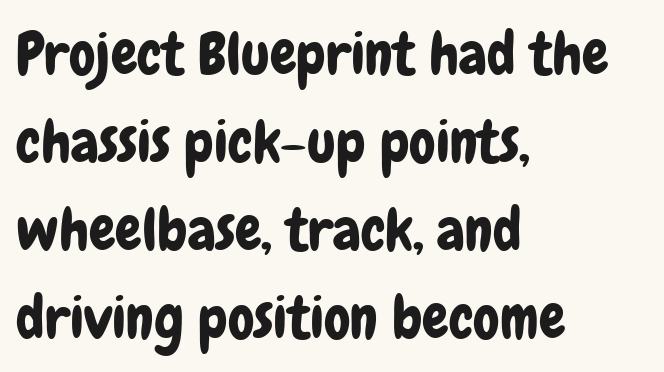
The image shows 59 px condensed sans-serif type, upright; set left-aligned, normal line spacing (1.49x), normal letter spacing, not underlined; low stroke contrast and a medium x-height.
